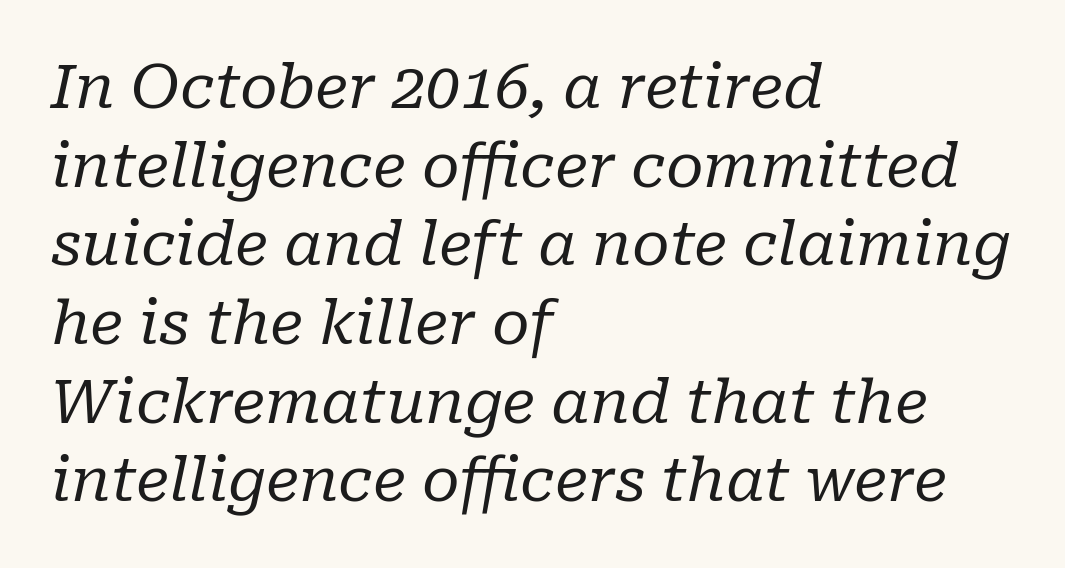
Q: Is the text bold? A: No.
Q: Is the text italic (slanted)? A: Yes, it leans right by about 10 degrees.
Q: Is the typeface a serif or a sans-serif typeface? A: Serif.
Q: Is the text underlined? A: No.
Q: How is the paragraph aligned? A: Left-aligned.
Q: Is the spacing between letters normal or unusually wide? A: Normal.
Q: Is the spacing between lines tight, normal or loose? A: Normal.
Q: Width (condensed, normal, or wide)? A: Normal.
Q: Stroke contrast? A: Low.
Q: x-height? A: Medium.
Q: Monospaced? A: No.
